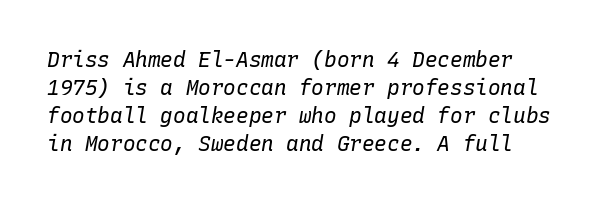
The image shows 21 px text type, italic (leaning right); set normal line spacing (1.33x), normal letter spacing, not underlined.
